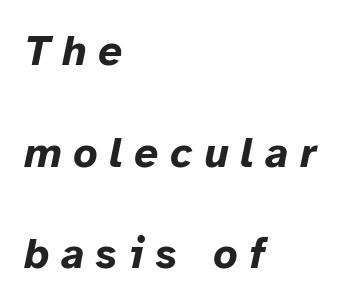
Note the varied advance widths — an 'i' is clearly narrower than an 'm'. Layout note: lines flush left. Loosely led — the rows are spread out. It's the slanting kind of type.
